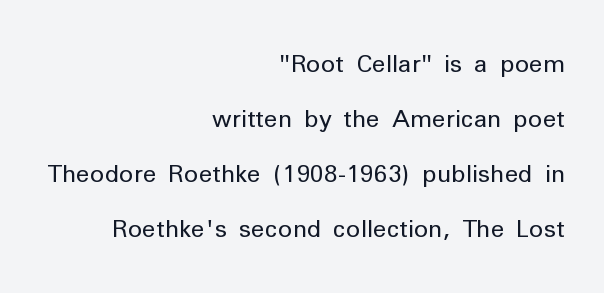
This rendering features lettering with no underline. Stroke mass is kept to a normal reading level or below. The letters stand upright; this is a roman face. These lines stack with their right ends in a neat column. The leading is generous, giving the passage an open texture. How are the letters spaced? Ordinarily, with no added tracking.
